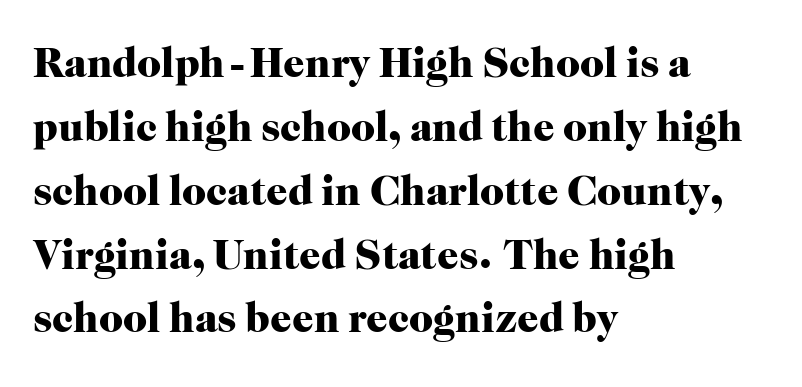
The image shows 42 px heavy serif type, upright; set left-aligned, normal line spacing (1.52x), normal letter spacing, not underlined; high stroke contrast and a medium x-height.
